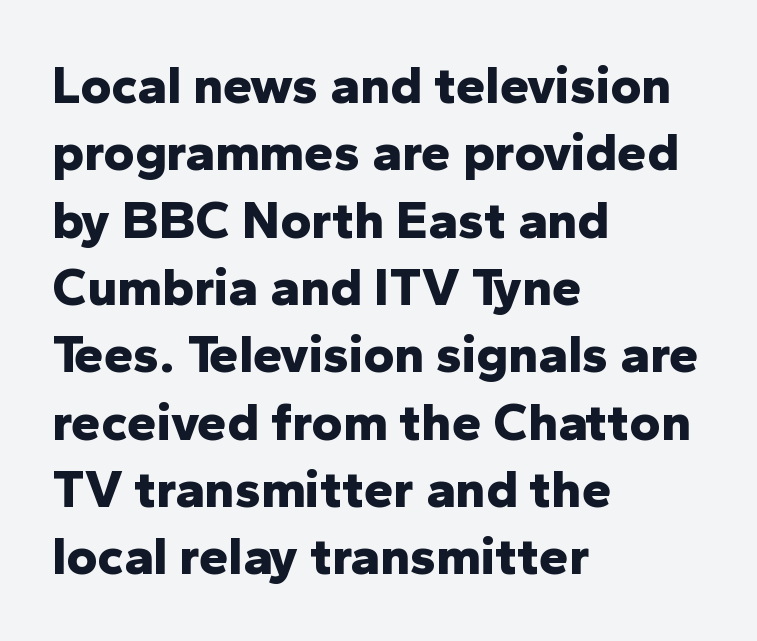
Normally led — the rows are evenly, conventionally spaced. This is sans-serif lettering, the kind often seen on screens and signage. The passage shown is typed in a proportional face where columns would drift. Typeset ragged right — the left edge is the straight one.
